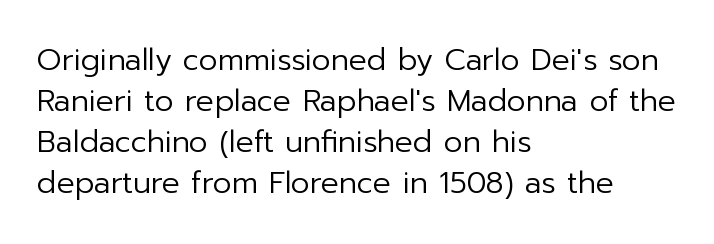
Q: Is the text bold? A: No.
Q: Is the text italic (slanted)? A: No, it is upright.
Q: Is the typeface a serif or a sans-serif typeface? A: Sans-serif.
Q: Is the text underlined? A: No.
Q: How is the paragraph aligned? A: Left-aligned.
Q: Is the spacing between letters normal or unusually wide? A: Normal.
Q: Is the spacing between lines tight, normal or loose? A: Normal.
Q: Width (condensed, normal, or wide)? A: Normal.
Q: Stroke contrast? A: Low.
Q: x-height? A: Medium.
Q: Monospaced? A: No.
